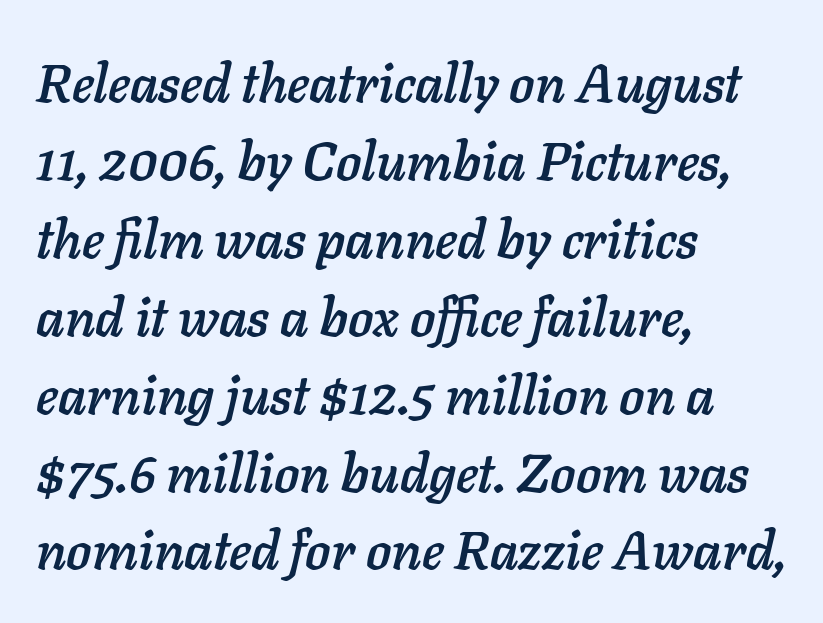
The space directly below the letters is spotless. Think of a printed novel: that variable character pitch is what you see here. Default kerning and tracking; the words read as compact shapes. The vertical gap from one line to the next is medium.
